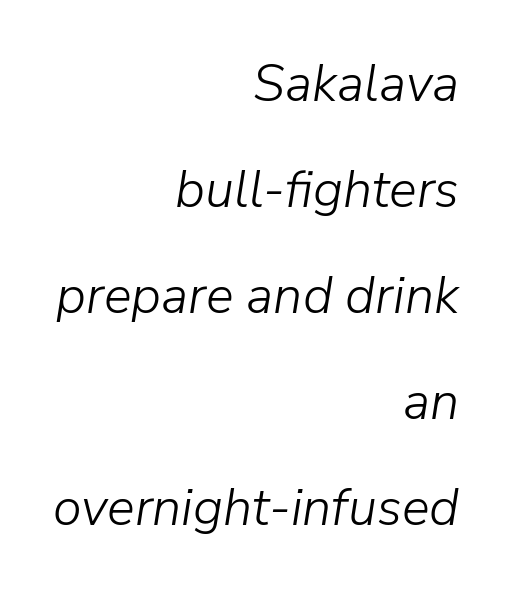
{"italic": "yes", "lean": "right", "slant_degrees": 9, "bold": "no", "weight": "light", "width": "normal", "stroke_contrast": "low", "x_height": "medium", "monospaced": "no", "underline": "no", "align": "right", "line_spacing": "loose", "line_spacing_ratio": 2.04, "letter_spacing": "normal", "letter_spacing_em": 0.0, "glyph_px": 52}
